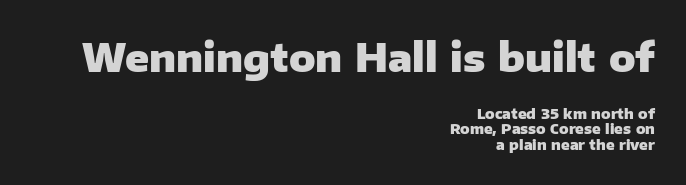
This block would grow much taller if given ordinary leading; it's compressed now. Here the glyphs are tracked normally, forming tight word shapes. Quick note: not italic, upright. Font category for this specimen: sans-serif. Size contrast runs from large at the top to small at the bottom.
